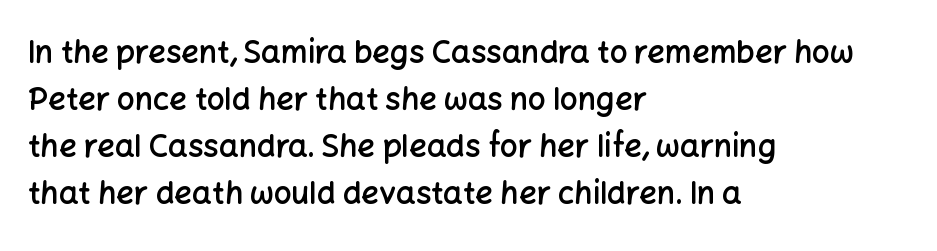
Observe the absence of serifs on each vertical stroke in this sample. Look at the tracking — it's just the regular setting, nothing added. A bit beefed up — I'd call it semibold rather than bold. Alignment: flush left.
